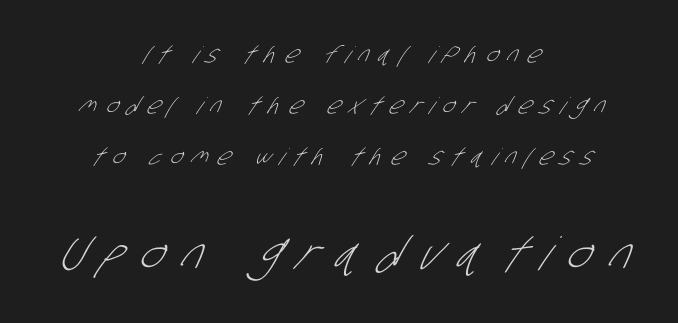
{"serif": "no", "bold": "no", "weight": "light", "width": "condensed", "stroke_contrast": "low", "x_height": "large", "monospaced": "no", "underline": "no", "align": "center", "line_spacing": "loose", "line_spacing_ratio": 2.21, "letter_spacing": "wide", "letter_spacing_em": 0.4, "larger_block": "second", "size_ratio": 2.0, "glyph_px": 46}
